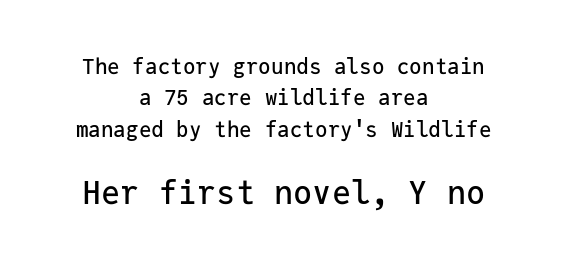
Q: Is the text italic (slanted)? A: No, it is upright.
Q: Is the typeface a serif or a sans-serif typeface? A: Sans-serif.
Q: Is the text underlined? A: No.
Q: How is the paragraph aligned? A: Centered.
Q: Is the spacing between letters normal or unusually wide? A: Normal.
Q: Is the spacing between lines tight, normal or loose? A: Normal.
Q: Which block of text is set in a larger size, the first (top) or the second (bottom)? A: The second (bottom) one.
Q: Width (condensed, normal, or wide)? A: Normal.
Q: Stroke contrast? A: Low.
Q: x-height? A: Medium.
Q: Monospaced? A: Yes.
